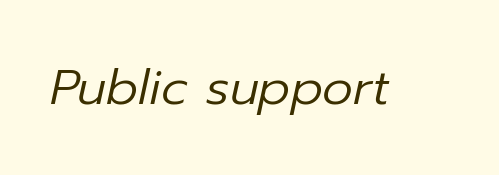
Q: Is the text bold? A: No.
Q: Is the text italic (slanted)? A: Yes, it leans right by about 12 degrees.
Q: Is the text underlined? A: No.
Q: Is the spacing between letters normal or unusually wide? A: Normal.
Q: Width (condensed, normal, or wide)? A: Normal.
Q: Stroke contrast? A: Low.
Q: x-height? A: Medium.
Q: Monospaced? A: No.
